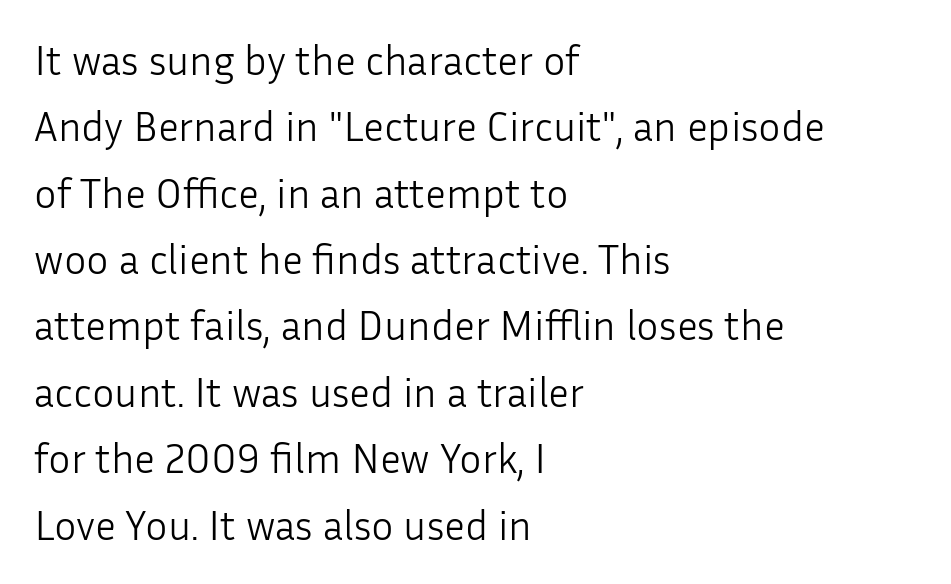
The image shows 42 px light sans-serif type, upright; set left-aligned, normal line spacing (1.58x), normal letter spacing, not underlined; low stroke contrast and a medium x-height.
